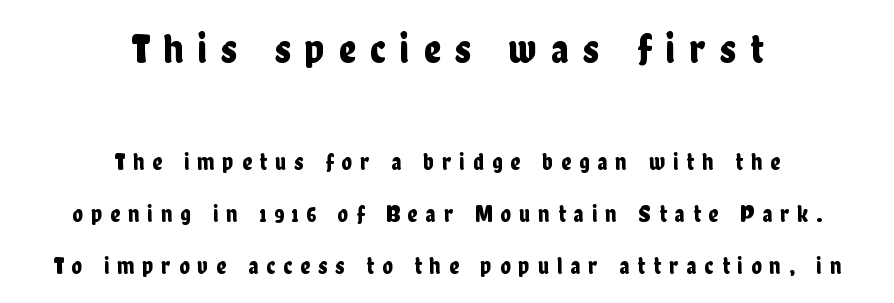
Reading down the column, the eye jumps a long way to each next line. No word sits above an underline. Between one letter and the next there's a generous, obvious gap. You could not count columns in this text — the font is proportionally spaced.
